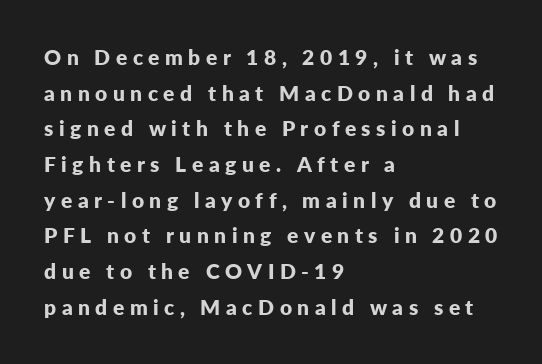
The image shows 21 px bold type, upright; set left-aligned, normal line spacing (1.7x), unusually wide letter spacing (+0.26 em), not underlined.
